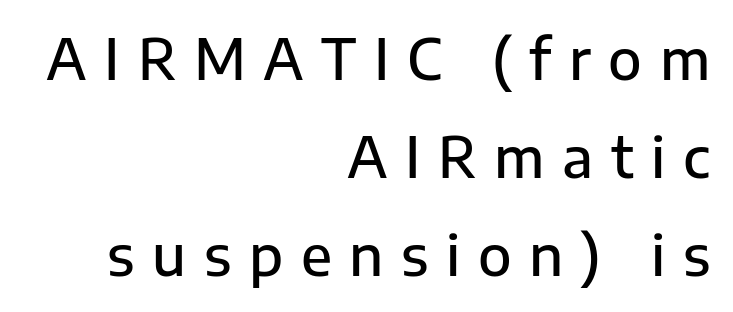
You can tell from the bare stems that sans-serif type was used. This sample has the flowing, uneven cadence of proportional lettering. Quick note: not italic, upright. Descender tails drop into unmarked territory.
